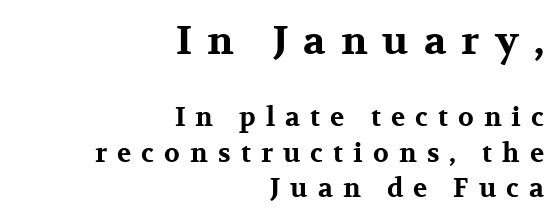
{"serif": "yes", "italic": "no", "bold": "yes", "weight": "bold", "width": "wide", "stroke_contrast": "medium", "x_height": "medium", "monospaced": "no", "underline": "no", "align": "right", "line_spacing": "normal", "line_spacing_ratio": 1.36, "letter_spacing": "wide", "letter_spacing_em": 0.39, "larger_block": "first", "size_ratio": 1.5, "glyph_px": 39}
